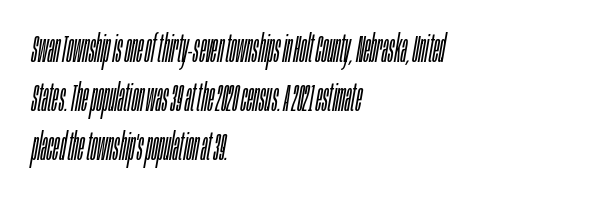
Q: Is the text bold? A: No.
Q: Is the text italic (slanted)? A: Yes, it leans right by about 10 degrees.
Q: Is the text underlined? A: No.
Q: How is the paragraph aligned? A: Left-aligned.
Q: Is the spacing between letters normal or unusually wide? A: Normal.
Q: Is the spacing between lines tight, normal or loose? A: Normal.
Q: Width (condensed, normal, or wide)? A: Condensed.
Q: Stroke contrast? A: Low.
Q: x-height? A: Large.
Q: Monospaced? A: No.
